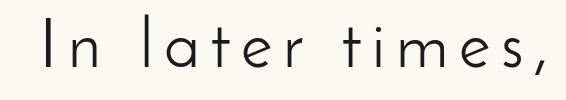
The image shows 68 px light sans-serif type, upright; set not underlined; low stroke contrast and a small x-height.
